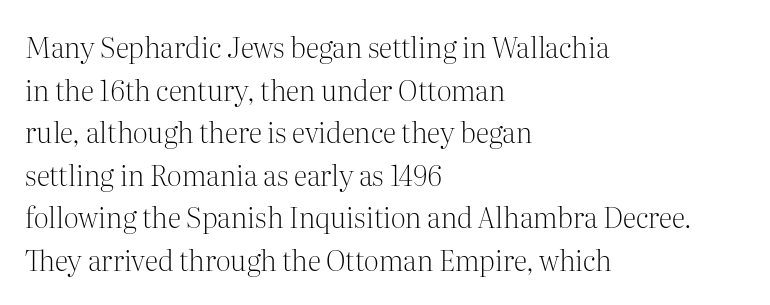
The image shows 28 px light serif type, upright; set left-aligned, normal line spacing (1.52x), normal letter spacing, not underlined; medium stroke contrast and a medium x-height.
